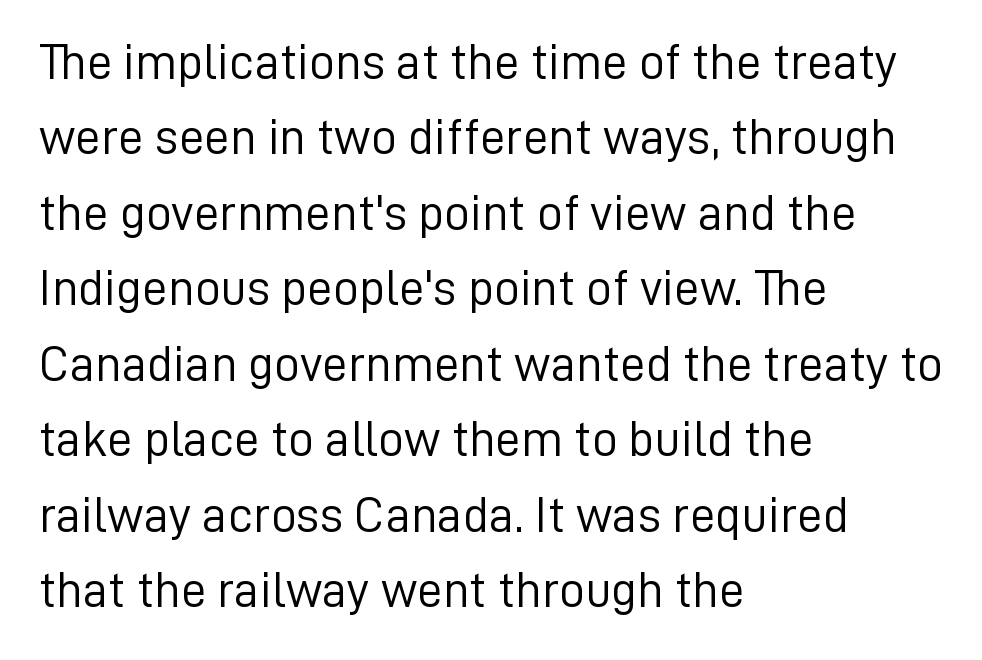
Q: Is the text bold? A: No.
Q: Is the text italic (slanted)? A: No, it is upright.
Q: Is the typeface a serif or a sans-serif typeface? A: Sans-serif.
Q: Is the text underlined? A: No.
Q: How is the paragraph aligned? A: Left-aligned.
Q: Is the spacing between letters normal or unusually wide? A: Normal.
Q: Is the spacing between lines tight, normal or loose? A: Normal.
Q: Width (condensed, normal, or wide)? A: Normal.
Q: Stroke contrast? A: Low.
Q: x-height? A: Medium.
Q: Monospaced? A: No.
